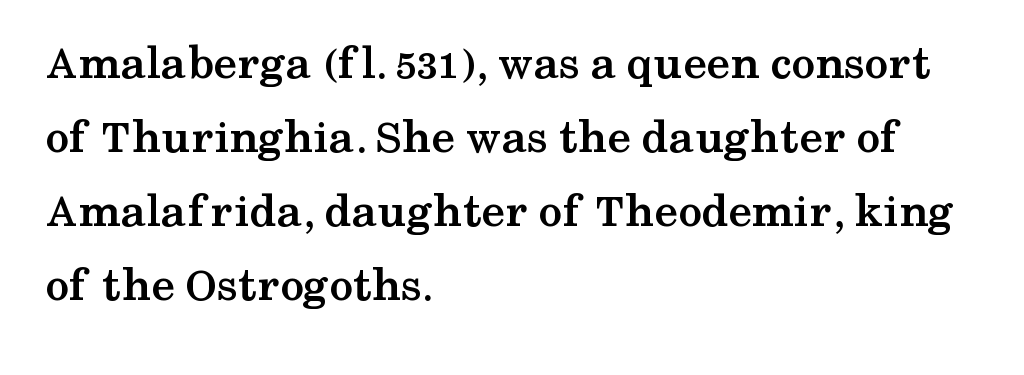
{"serif": "yes", "italic": "no", "bold": "yes", "weight": "semibold", "width": "wide", "stroke_contrast": "medium", "x_height": "medium", "monospaced": "no", "underline": "no", "align": "left", "line_spacing": "normal", "line_spacing_ratio": 1.54, "letter_spacing": "normal", "letter_spacing_em": 0.0, "glyph_px": 48}
